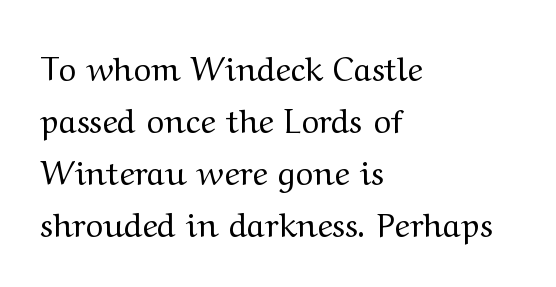
{"serif": "yes", "italic": "no", "bold": "no", "weight": "regular", "width": "wide", "stroke_contrast": "medium", "x_height": "medium", "monospaced": "no", "underline": "no", "align": "left", "line_spacing": "normal", "line_spacing_ratio": 1.58, "letter_spacing": "normal", "letter_spacing_em": 0.0, "glyph_px": 33}
